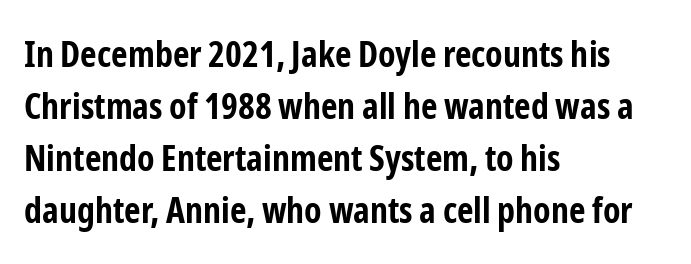
{"serif": "no", "italic": "no", "bold": "yes", "weight": "bold", "width": "condensed", "stroke_contrast": "low", "x_height": "medium", "monospaced": "no", "underline": "no", "align": "left", "line_spacing": "normal", "line_spacing_ratio": 1.44, "letter_spacing": "normal", "letter_spacing_em": 0.0, "glyph_px": 36}
